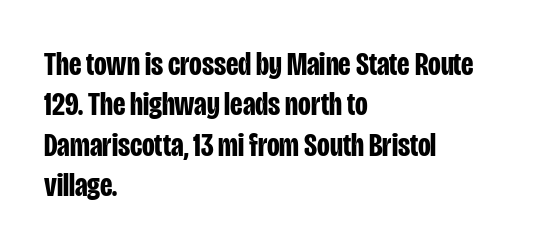
Q: Is the text bold? A: Yes.
Q: Is the text italic (slanted)? A: No, it is upright.
Q: Is the typeface a serif or a sans-serif typeface? A: Sans-serif.
Q: Is the text underlined? A: No.
Q: How is the paragraph aligned? A: Left-aligned.
Q: Is the spacing between letters normal or unusually wide? A: Normal.
Q: Width (condensed, normal, or wide)? A: Condensed.
Q: Stroke contrast? A: Low.
Q: x-height? A: Large.
Q: Monospaced? A: No.
